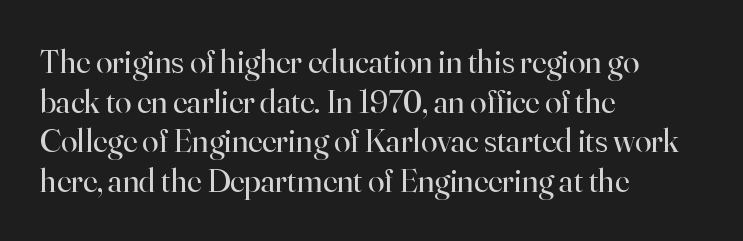
{"serif": "yes", "italic": "no", "bold": "no", "weight": "regular", "width": "normal", "stroke_contrast": "high", "x_height": "small", "monospaced": "no", "underline": "no", "align": "left", "line_spacing_ratio": 1.2, "letter_spacing": "normal", "letter_spacing_em": 0.0, "glyph_px": 33}
